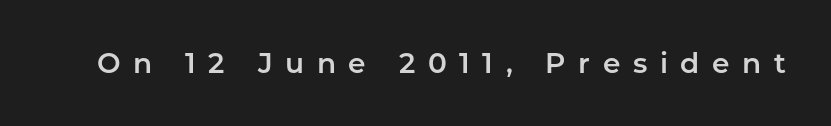
{"serif": "no", "italic": "no", "width": "normal", "stroke_contrast": "low", "x_height": "medium", "monospaced": "no", "underline": "no", "letter_spacing": "wide", "letter_spacing_em": 0.45, "glyph_px": 28}
